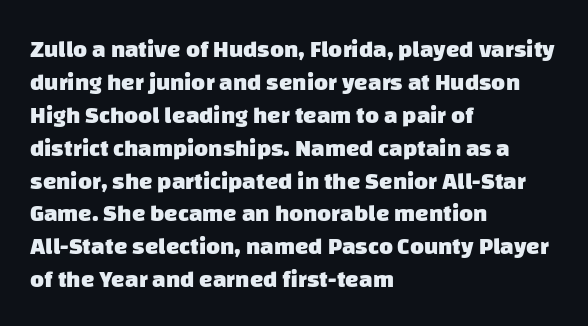
Q: Is the text bold? A: Yes.
Q: Is the text underlined? A: No.
Q: How is the paragraph aligned? A: Left-aligned.
Q: Is the spacing between letters normal or unusually wide? A: Normal.
Q: Is the spacing between lines tight, normal or loose? A: Normal.
